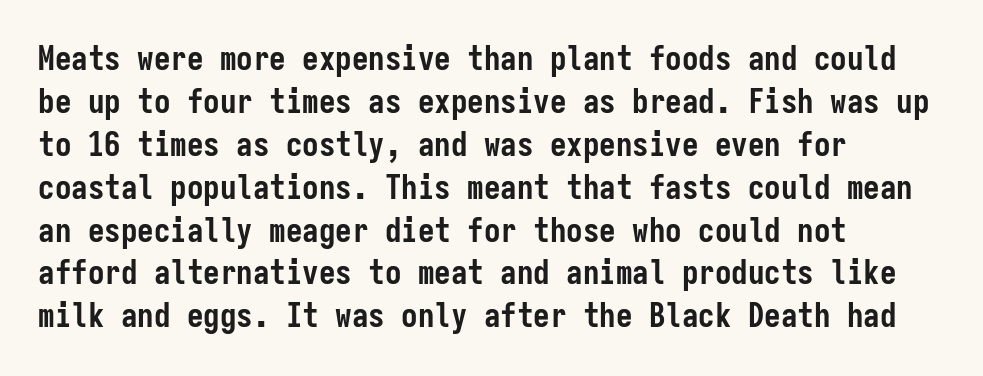
The image shows 33 px semibold, condensed sans-serif type, upright, monospaced; set left-aligned, normal line spacing (1.3x), normal letter spacing, not underlined; low stroke contrast and a medium x-height.
